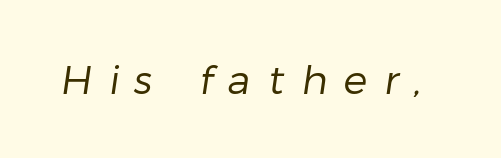
Is this a heavy cut? Hardly; it is regular or lighter. You can tell from the bare stems that sans-serif type was used. Spacing verdict: proportional, widths tailored to each character. Only glyphs here, with clear space below each row. This sample uses expanded letter spacing, leaving extra air between glyphs.
